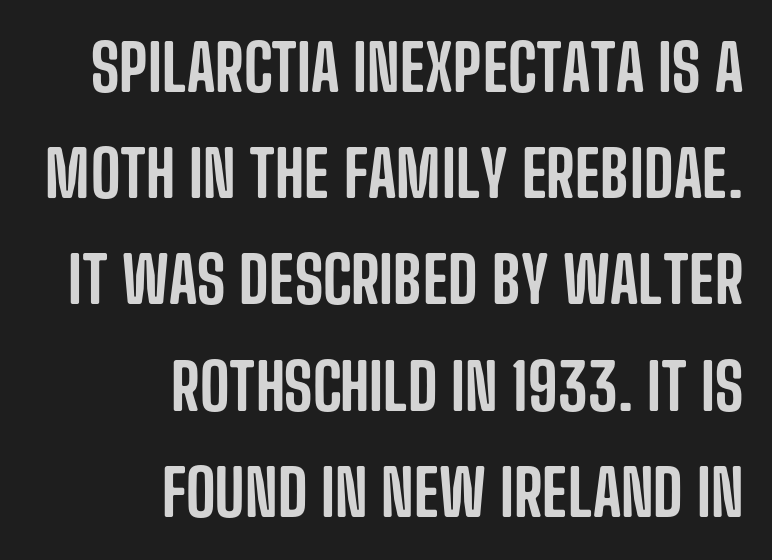
The rag falls on the left side of this text block. Letterform terminals end flat and unadorned throughout the passage. You could call the tracking neutral — neither tight nor loose. Character widths vary here, with narrow letters taking less room than wide ones.
